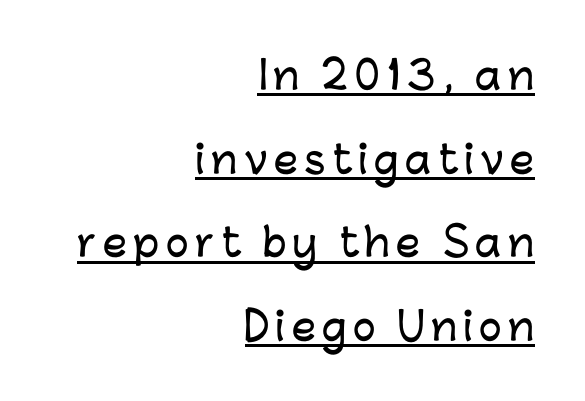
The image shows 38 px sans-serif type, upright; set right-aligned, loose line spacing (2.2x), underlined; low stroke contrast and a medium x-height.
